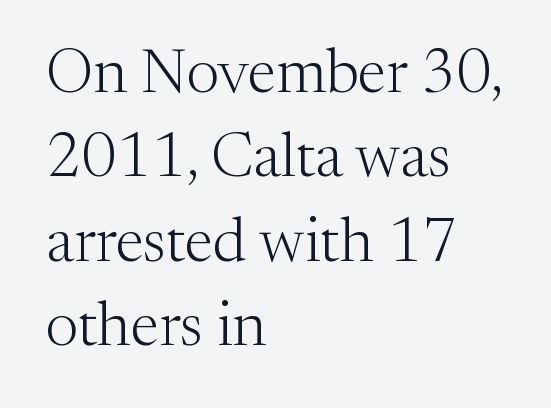
The image shows 62 px light serif type, upright; set left-aligned, normal line spacing (1.36x), normal letter spacing, not underlined; medium stroke contrast and a medium x-height.
